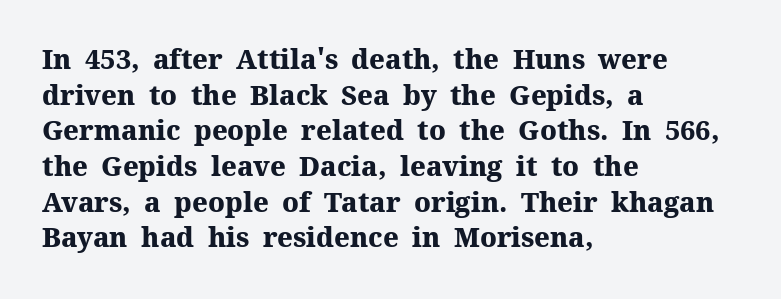
{"italic": "no", "bold": "yes", "underline": "no", "align": "left", "line_spacing": "normal", "line_spacing_ratio": 1.32, "letter_spacing": "normal", "letter_spacing_em": 0.0, "glyph_px": 27}
